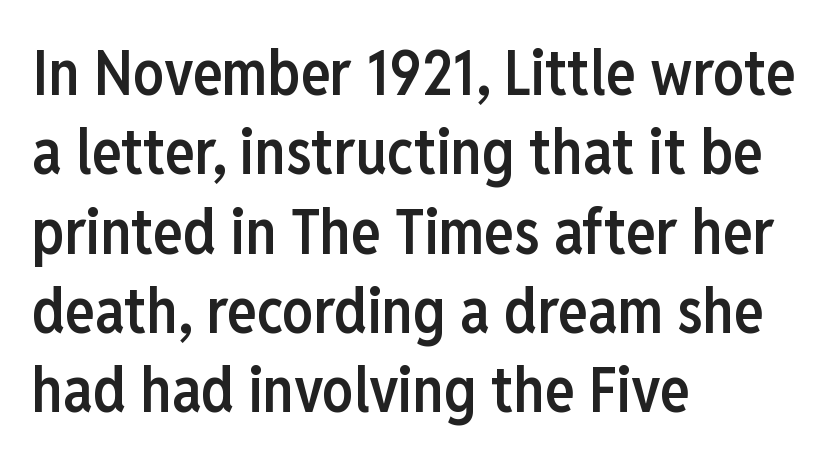
The typeface chosen for these lines omits serifs. The setting favours the left margin, as ordinary paragraphs usually do. A roman cut, with each character standing at attention. These lines sit exactly where default settings would place them.
